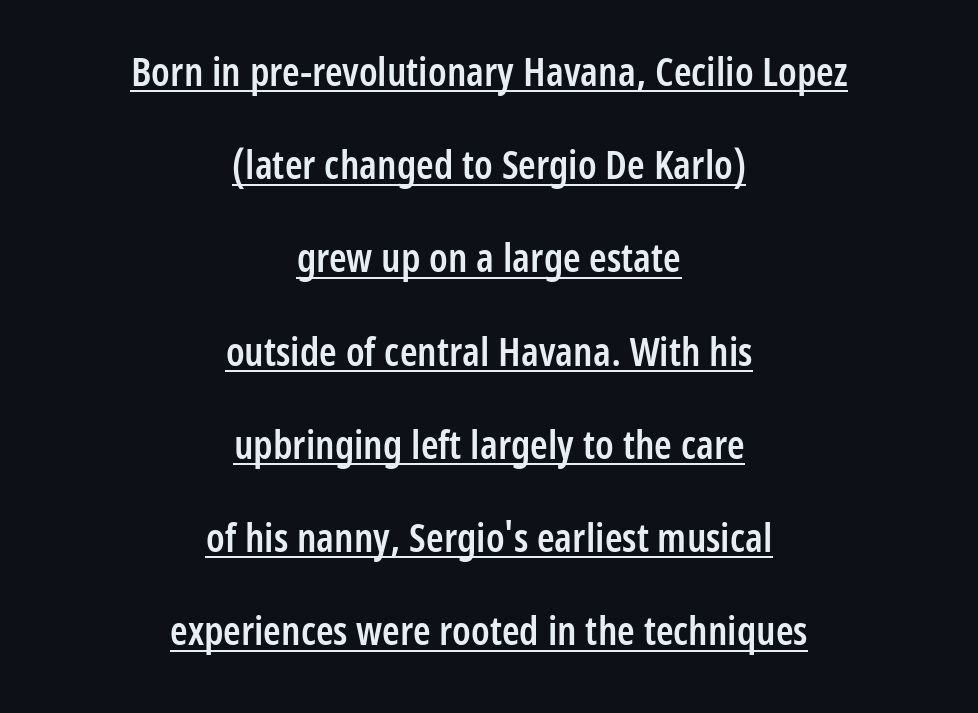
Do the letters lean? They stand straight. These lines carry some extra weight — a demibold, not a full bold. Varying glyph widths throughout — classic text-font behaviour. Observe the ordinary spacing: letters are neighbours, not strangers. A sans-serif font was chosen for this passage. The designer dialed line spacing up above the default.
